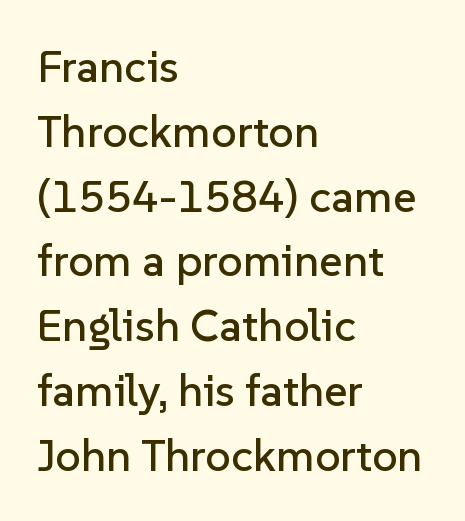
These lines are composed in type without serifs. Letter spacing: default. Lines of text with bare space underneath. A classic flush-left, rag-right setting is used for this passage.
